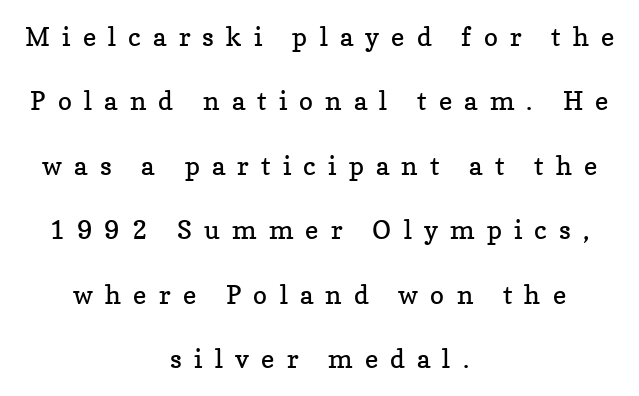
The font's upright variant was chosen for this text. The letters are spread apart with noticeably loose tracking. What's the leading like? Stretched, with rows far apart. Beneath every word, the page is bare. Stroke mass is kept to a normal reading level or below.
